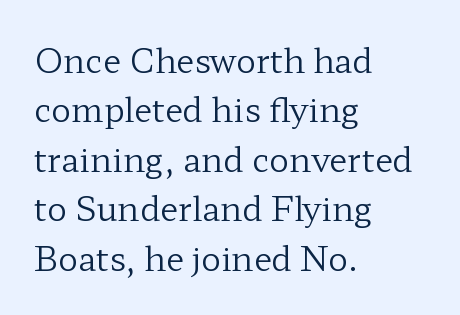
{"serif": "yes", "italic": "no", "bold": "no", "weight": "regular", "width": "wide", "stroke_contrast": "low", "x_height": "medium", "monospaced": "no", "underline": "no", "align": "left", "line_spacing": "normal", "line_spacing_ratio": 1.5, "letter_spacing": "normal", "letter_spacing_em": 0.0, "glyph_px": 33}
